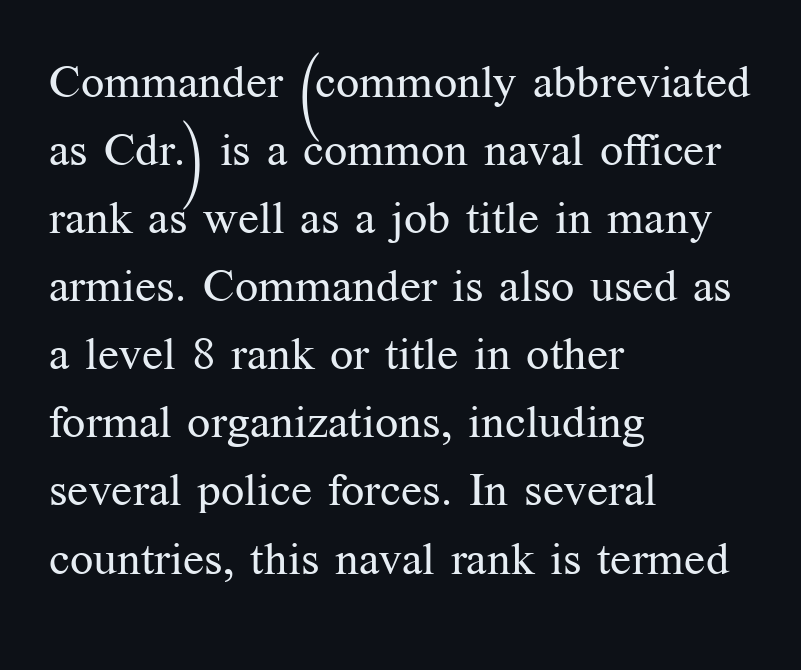
Q: Is the text bold? A: No.
Q: Is the text italic (slanted)? A: No, it is upright.
Q: Is the typeface a serif or a sans-serif typeface? A: Serif.
Q: Is the text underlined? A: No.
Q: How is the paragraph aligned? A: Left-aligned.
Q: Is the spacing between letters normal or unusually wide? A: Normal.
Q: Is the spacing between lines tight, normal or loose? A: Normal.
Q: Width (condensed, normal, or wide)? A: Normal.
Q: Stroke contrast? A: Medium.
Q: x-height? A: Medium.
Q: Monospaced? A: No.
